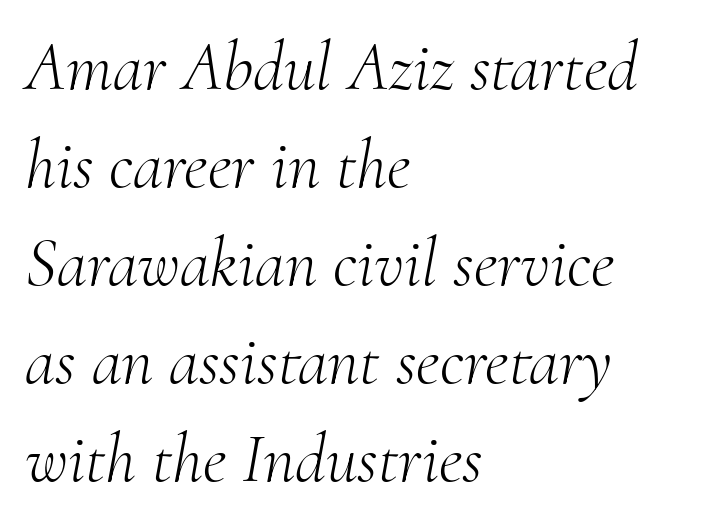
Q: Is the text bold? A: No.
Q: Is the text italic (slanted)? A: Yes, it leans right by about 10 degrees.
Q: Is the typeface a serif or a sans-serif typeface? A: Serif.
Q: Is the text underlined? A: No.
Q: How is the paragraph aligned? A: Left-aligned.
Q: Is the spacing between letters normal or unusually wide? A: Normal.
Q: Is the spacing between lines tight, normal or loose? A: Normal.
Q: Width (condensed, normal, or wide)? A: Normal.
Q: Stroke contrast? A: Medium.
Q: x-height? A: Small.
Q: Monospaced? A: No.
